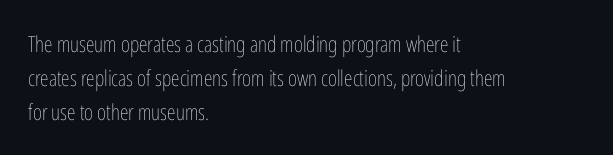
The image shows 22 px text type, upright; set left-aligned, normal line spacing (1.54x), normal letter spacing, not underlined.
